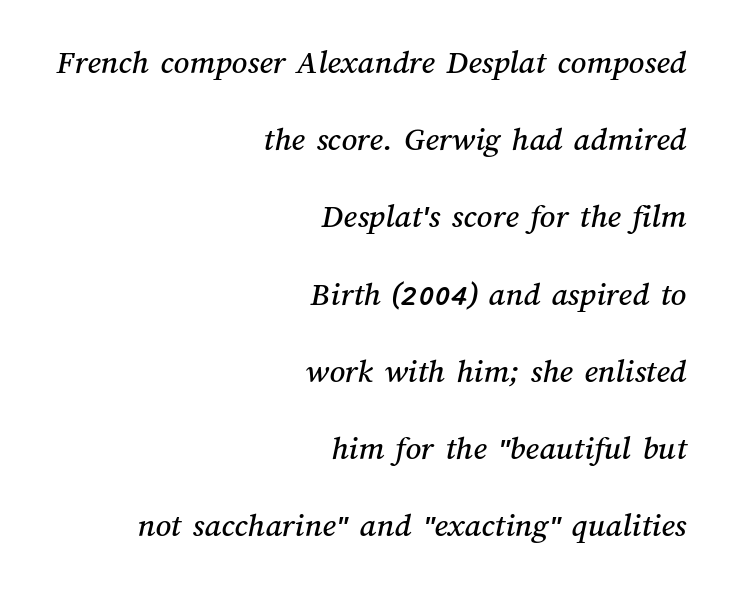
The image shows 34 px text type; set right-aligned, loose line spacing (2.27x), normal letter spacing, not underlined; medium stroke contrast and a medium x-height.
